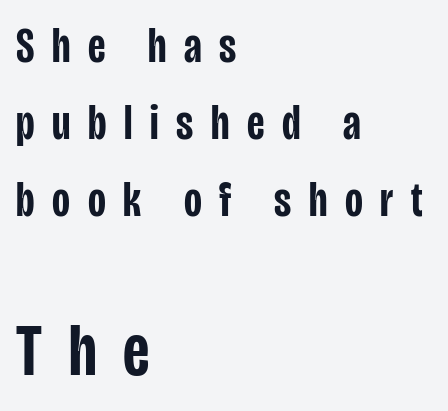
{"serif": "no", "italic": "no", "bold": "semi", "weight": "semibold", "width": "condensed", "stroke_contrast": "low", "x_height": "large", "monospaced": "no", "underline": "no", "align": "left", "line_spacing": "normal", "line_spacing_ratio": 1.57, "letter_spacing": "wide", "letter_spacing_em": 0.36, "larger_block": "second", "size_ratio": 1.51, "glyph_px": 74}
